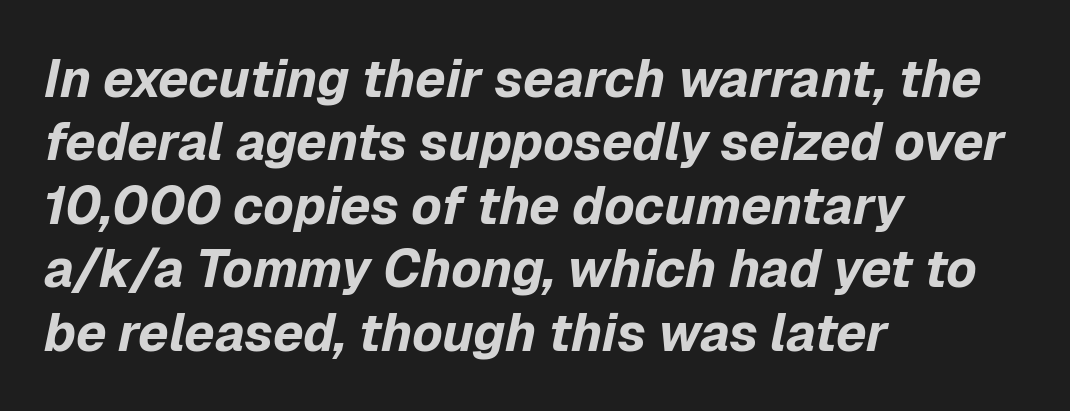
Q: Is the text bold? A: Yes.
Q: Is the text italic (slanted)? A: Yes, it leans right by about 12 degrees.
Q: Is the text underlined? A: No.
Q: How is the paragraph aligned? A: Left-aligned.
Q: Is the spacing between letters normal or unusually wide? A: Normal.
Q: Width (condensed, normal, or wide)? A: Normal.
Q: Stroke contrast? A: Low.
Q: x-height? A: Medium.
Q: Monospaced? A: No.
